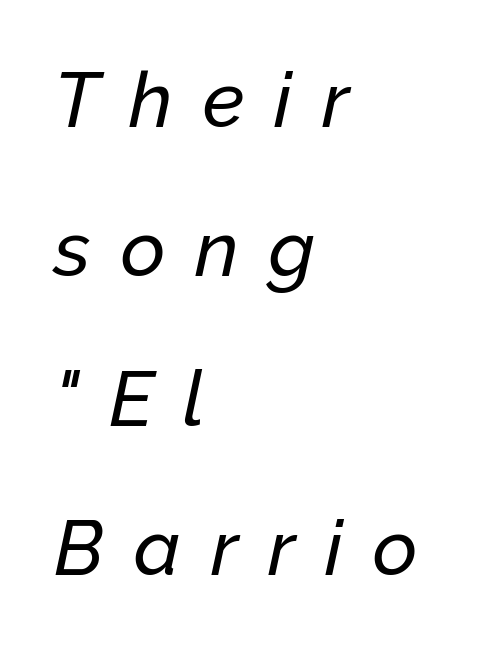
Q: Is the text italic (slanted)? A: Yes, it leans right by about 12 degrees.
Q: Is the text underlined? A: No.
Q: How is the paragraph aligned? A: Left-aligned.
Q: Is the spacing between letters normal or unusually wide? A: Unusually wide.
Q: Is the spacing between lines tight, normal or loose? A: Loose.
Q: Width (condensed, normal, or wide)? A: Normal.
Q: Stroke contrast? A: Low.
Q: x-height? A: Medium.
Q: Monospaced? A: No.
